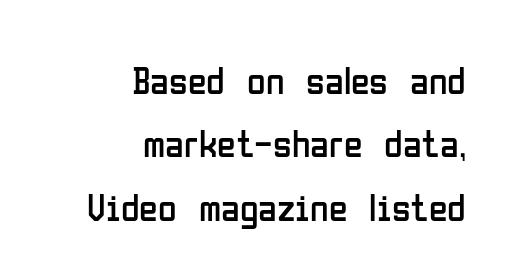
The image shows 38 px regular-weight, condensed sans-serif type, upright; set right-aligned, normal line spacing (1.67x), normal letter spacing, not underlined; low stroke contrast and a medium x-height.
